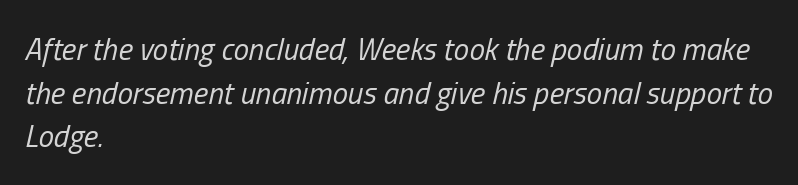
Q: Is the text bold? A: No.
Q: Is the text italic (slanted)? A: Yes, it leans right by about 13 degrees.
Q: Is the text underlined? A: No.
Q: How is the paragraph aligned? A: Left-aligned.
Q: Is the spacing between letters normal or unusually wide? A: Normal.
Q: Is the spacing between lines tight, normal or loose? A: Normal.
Q: Width (condensed, normal, or wide)? A: Condensed.
Q: Stroke contrast? A: Low.
Q: x-height? A: Medium.
Q: Monospaced? A: No.
